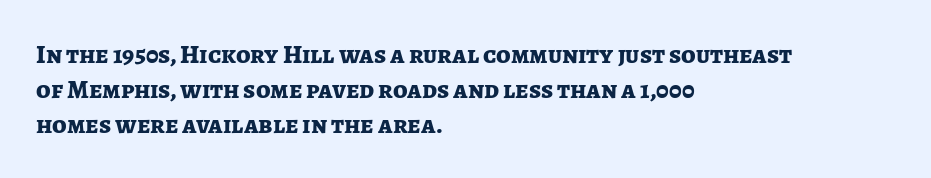
Q: Is the text bold? A: Yes.
Q: Is the text italic (slanted)? A: No, it is upright.
Q: Is the text underlined? A: No.
Q: How is the paragraph aligned? A: Left-aligned.
Q: Is the spacing between letters normal or unusually wide? A: Normal.
Q: Is the spacing between lines tight, normal or loose? A: Normal.
